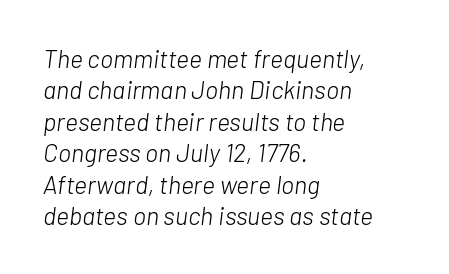
Each new line begins a customary step beneath the previous one. Every row of glyphs begins at an identical x-position on the left. The zone under the glyphs is completely vacant. Slant detected: the letters are inclined.
